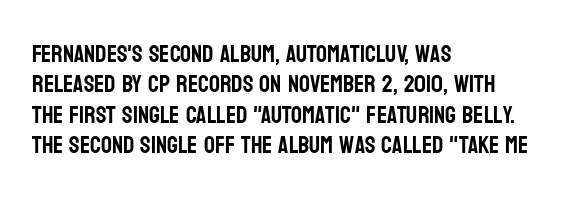
Unmarked baselines from the first word to the last. Short and long lines alike share a common starting point at left. The horizontal fit of the characters is conventional and even. Leading matches the norm, producing a regular column. In terms of posture, this sample is upright.
